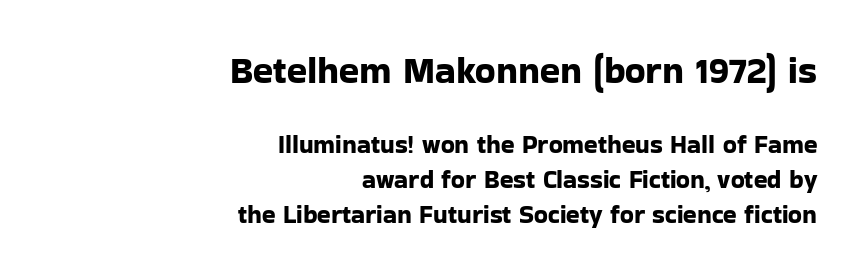
This is sans-serif lettering, the kind often seen on screens and signage. The face used here is proportionally spaced, like ordinary book or web type. Note: larger setting up top, smaller setting below. Each new line begins a customary step beneath the previous one.
